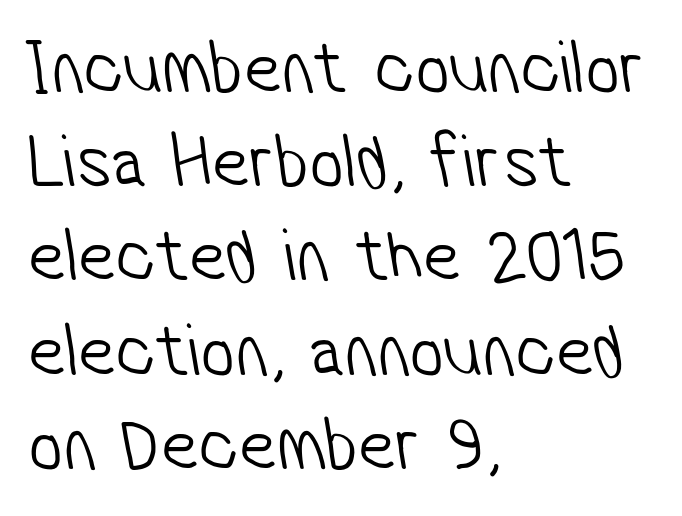
Caption: standard tracking, unaltered. The letters carry no serifs — their stems end cleanly without finishing strokes. Ink coverage per letter is moderate at most. Reading down the block, your eye returns to a fixed left position each line. Each letter keeps its own natural width here, so spacing adapts to shape. Honestly, there is no underline to notice here at all.
